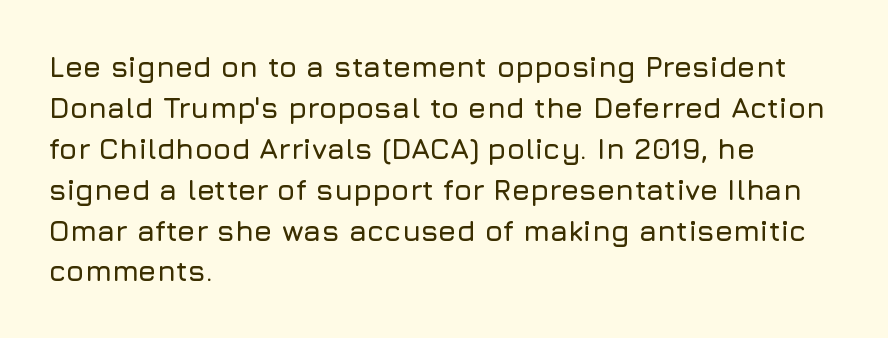
The image shows 29 px sans-serif type, upright; set left-aligned, normal line spacing (1.41x), normal letter spacing, not underlined; low stroke contrast and a medium x-height.
